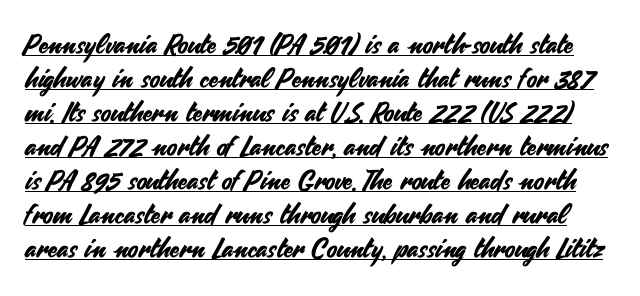
{"underline": "yes", "line_spacing": "normal", "line_spacing_ratio": 1.26, "letter_spacing": "normal", "letter_spacing_em": 0.0, "glyph_px": 27}
